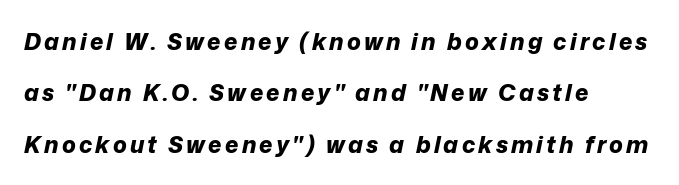
The image shows 23 px bold type, italic (leaning right); set left-aligned, loose line spacing (2.23x), not underlined.
